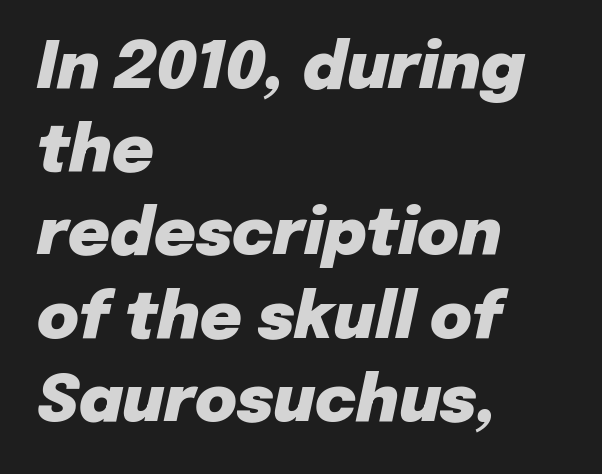
The image shows 64 px heavy type, italic (leaning right); set left-aligned, normal line spacing (1.3x), normal letter spacing, not underlined; low stroke contrast and a medium x-height.
